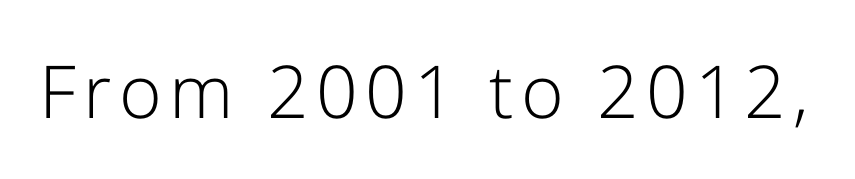
{"serif": "no", "italic": "no", "bold": "no", "weight": "light", "width": "normal", "stroke_contrast": "low", "x_height": "medium", "monospaced": "no", "underline": "no", "glyph_px": 73}
